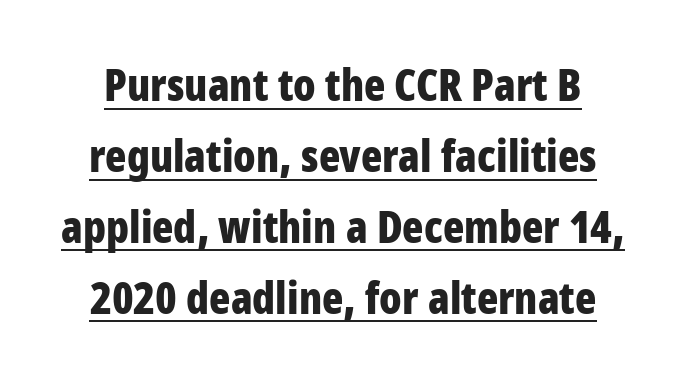
{"serif": "no", "italic": "no", "bold": "yes", "weight": "bold", "width": "condensed", "stroke_contrast": "low", "x_height": "large", "monospaced": "no", "underline": "yes", "line_spacing": "normal", "line_spacing_ratio": 1.61, "letter_spacing": "normal", "letter_spacing_em": 0.0, "glyph_px": 44}
